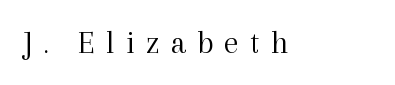
The image shows 33 px light serif type, upright; set unusually wide letter spacing (+0.34 em), not underlined; a medium x-height.
